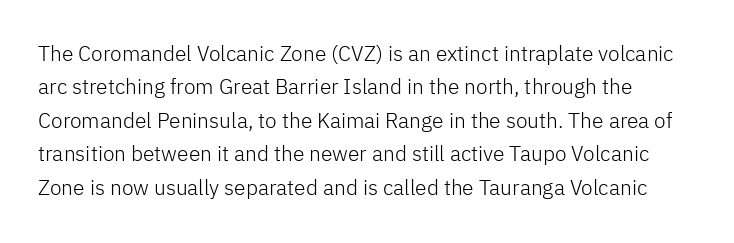
{"italic": "no", "bold": "no", "underline": "no", "line_spacing": "normal", "line_spacing_ratio": 1.59, "letter_spacing": "normal", "letter_spacing_em": 0.0, "glyph_px": 21}
